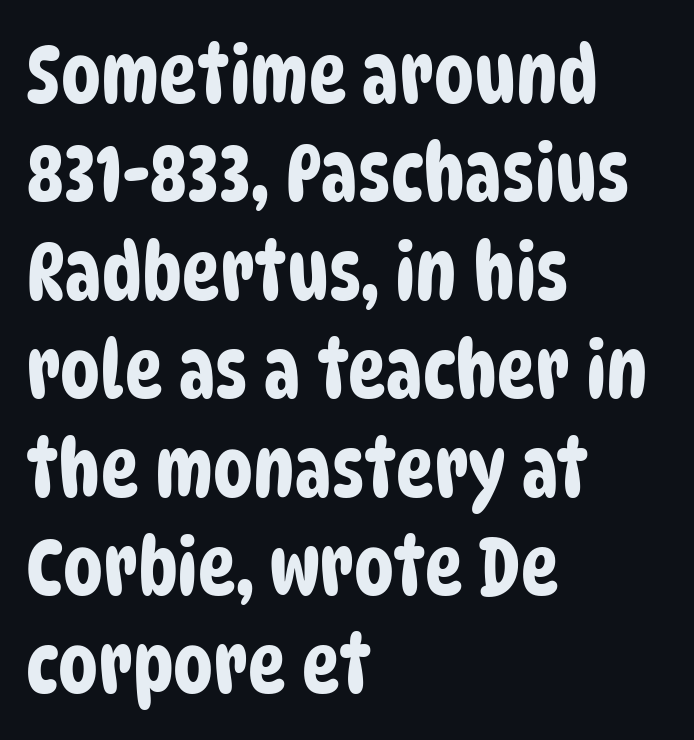
In terms of letterspacing, this is plain default setting. In terms of letterform style, serifs are entirely absent. Proportional: the letters do not fall into vertical columns. A student would call this left alignment; a typographer would say flush left, rag right.
